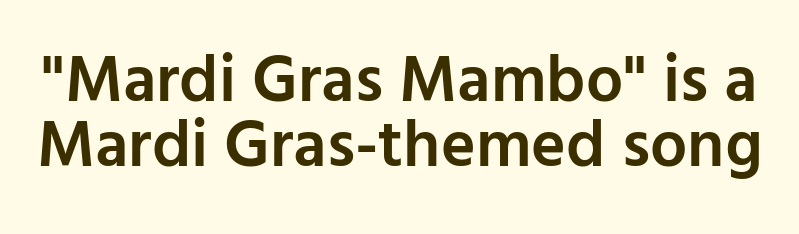
{"serif": "no", "italic": "no", "bold": "semi", "weight": "semibold", "width": "normal", "stroke_contrast": "low", "x_height": "medium", "monospaced": "no", "underline": "no", "line_spacing": "tight", "line_spacing_ratio": 0.98, "letter_spacing": "normal", "letter_spacing_em": 0.0, "glyph_px": 66}
